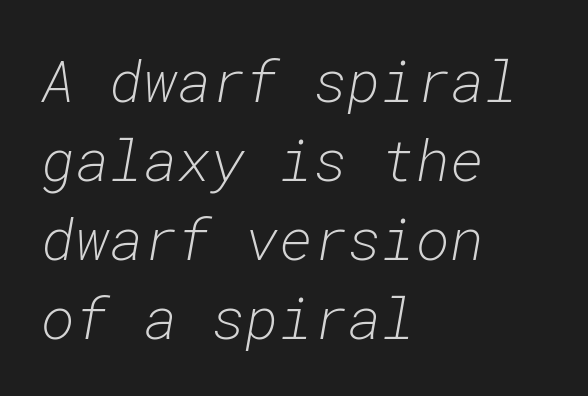
{"italic": "yes", "lean": "right", "slant_degrees": 10, "bold": "no", "weight": "light", "width": "normal", "stroke_contrast": "low", "x_height": "medium", "monospaced": "yes", "underline": "no", "align": "left", "line_spacing": "normal", "line_spacing_ratio": 1.36, "letter_spacing": "normal", "letter_spacing_em": 0.0, "glyph_px": 58}
